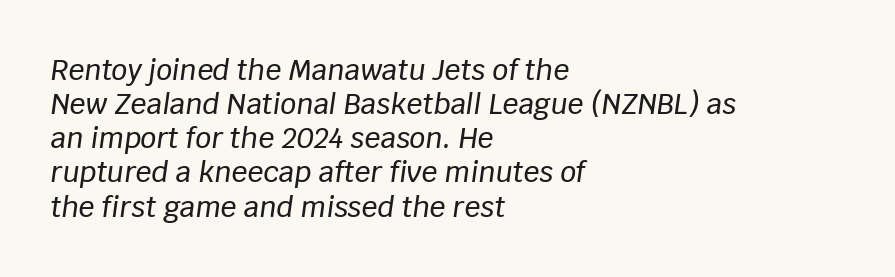
Q: Is the text italic (slanted)? A: Yes, it leans right by about 8 degrees.
Q: Is the text underlined? A: No.
Q: How is the paragraph aligned? A: Left-aligned.
Q: Is the spacing between letters normal or unusually wide? A: Normal.
Q: Width (condensed, normal, or wide)? A: Normal.
Q: Stroke contrast? A: Low.
Q: x-height? A: Large.
Q: Monospaced? A: No.
